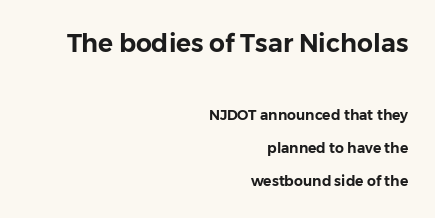
Q: Is the text italic (slanted)? A: No, it is upright.
Q: Is the text underlined? A: No.
Q: How is the paragraph aligned? A: Right-aligned.
Q: Is the spacing between letters normal or unusually wide? A: Normal.
Q: Is the spacing between lines tight, normal or loose? A: Loose.
Q: Which block of text is set in a larger size, the first (top) or the second (bottom)? A: The first (top) one.
